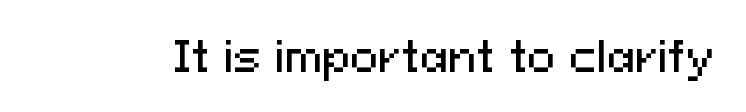
Q: Is the text italic (slanted)? A: No, it is upright.
Q: Is the typeface a serif or a sans-serif typeface? A: Sans-serif.
Q: Is the text underlined? A: No.
Q: Is the spacing between letters normal or unusually wide? A: Normal.
Q: Width (condensed, normal, or wide)? A: Normal.
Q: Stroke contrast? A: Medium.
Q: x-height? A: Medium.
Q: Monospaced? A: No.
